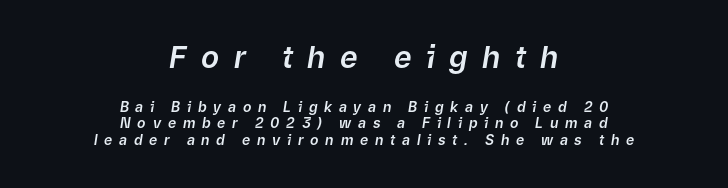
If you folded the block vertically in half, each line would mirror itself in length. The passage shown leans; its letterforms are oblique. Look at the glyph heights: the upper group is clearly the bigger setting. Looks like regular typesetting: each glyph gets only the width it needs. Bare-footed words on every line.
